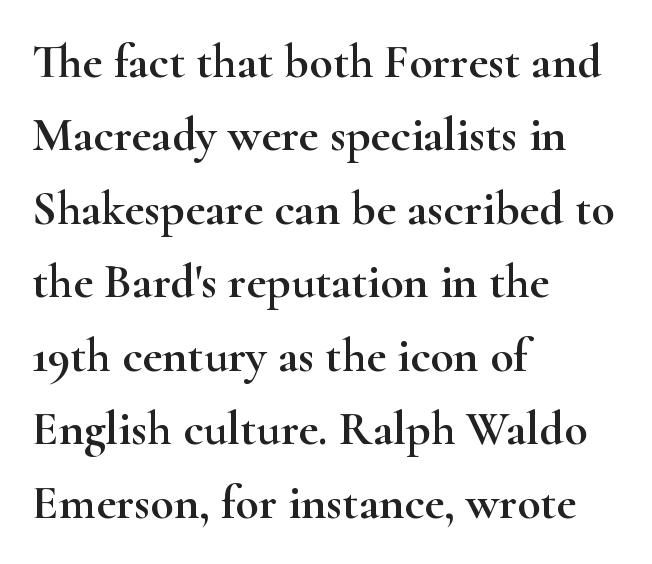
The image shows 48 px wide serif type, upright; set left-aligned, normal line spacing (1.53x), normal letter spacing, not underlined; high stroke contrast and a small x-height.
